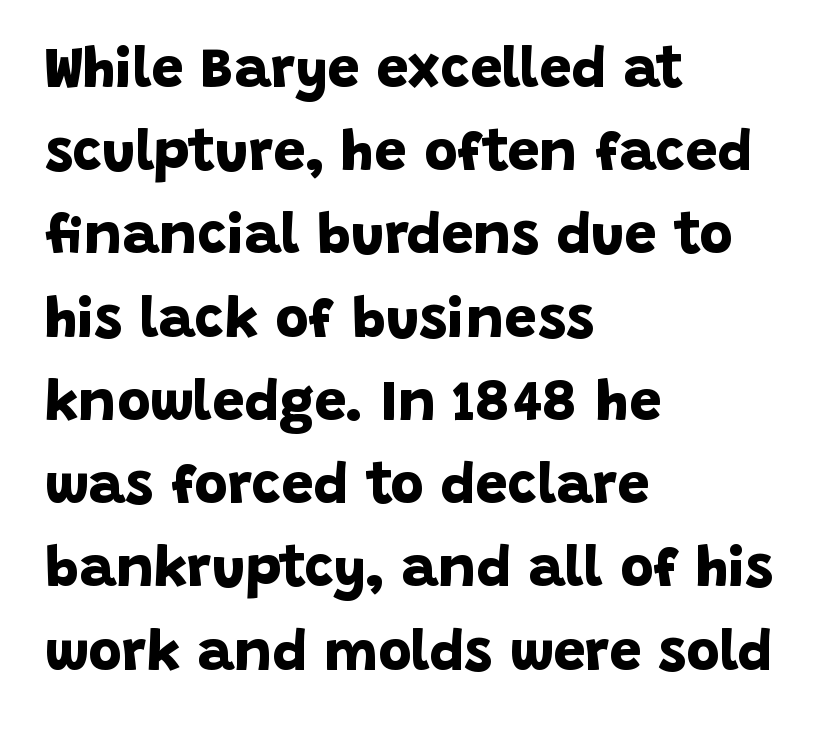
The image shows 57 px bold sans-serif type; set left-aligned, normal line spacing (1.46x), normal letter spacing, not underlined; low stroke contrast and a large x-height.
